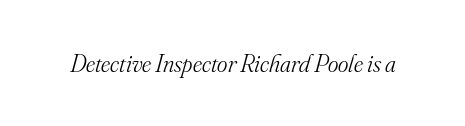
{"italic": "yes", "lean": "right", "slant_degrees": 16, "bold": "no", "underline": "no", "letter_spacing": "normal", "letter_spacing_em": 0.0, "glyph_px": 25}
